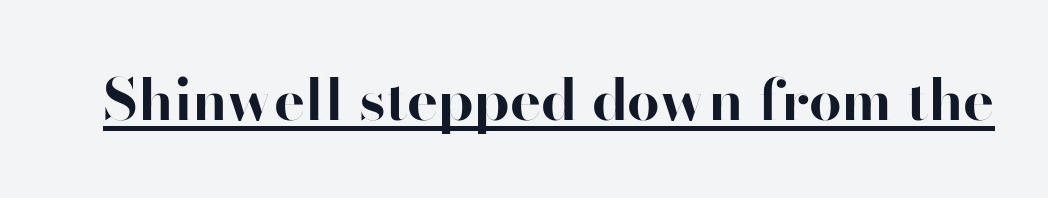
{"serif": "no", "italic": "no", "bold": "yes", "weight": "bold", "width": "normal", "stroke_contrast": "high", "x_height": "small", "monospaced": "no", "underline": "yes", "letter_spacing": "normal", "letter_spacing_em": 0.0, "glyph_px": 58}
